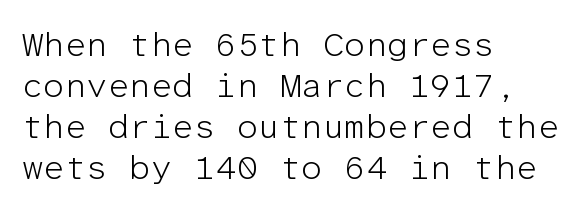
{"serif": "no", "italic": "no", "bold": "no", "weight": "light", "width": "normal", "stroke_contrast": "low", "x_height": "medium", "monospaced": "yes", "underline": "no", "align": "left", "line_spacing_ratio": 1.21, "letter_spacing": "normal", "letter_spacing_em": 0.0, "glyph_px": 34}
